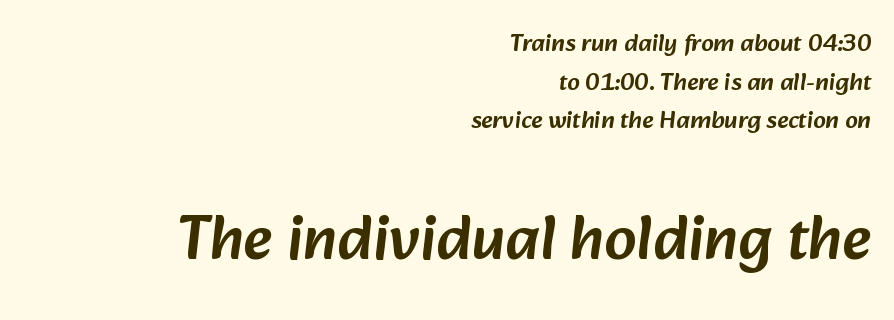
Q: Is the typeface a serif or a sans-serif typeface? A: Sans-serif.
Q: Is the text underlined? A: No.
Q: How is the paragraph aligned? A: Right-aligned.
Q: Is the spacing between letters normal or unusually wide? A: Normal.
Q: Is the spacing between lines tight, normal or loose? A: Normal.
Q: Which block of text is set in a larger size, the first (top) or the second (bottom)? A: The second (bottom) one.
Q: Width (condensed, normal, or wide)? A: Normal.
Q: Stroke contrast? A: Low.
Q: x-height? A: Medium.
Q: Monospaced? A: No.
